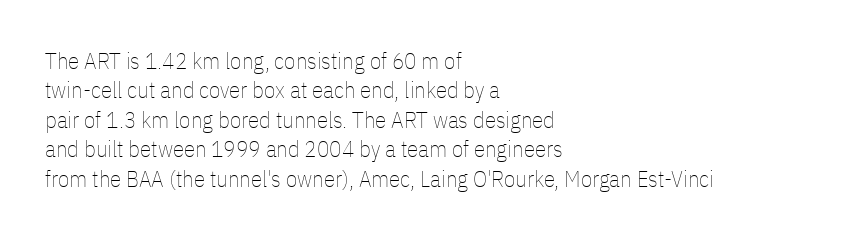
The image shows 23 px text type, upright; set left-aligned, normal line spacing (1.28x), normal letter spacing, not underlined.
